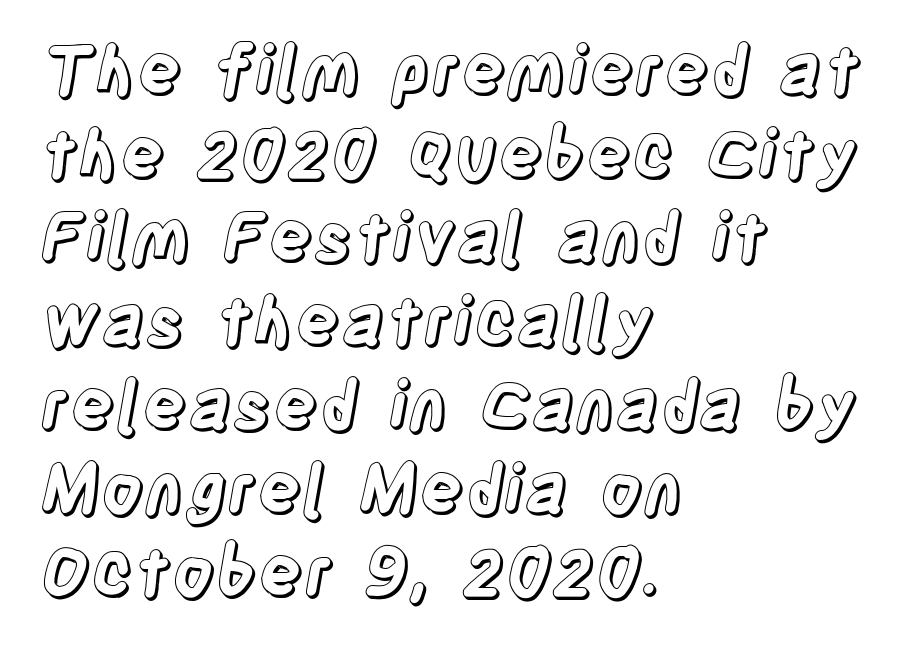
The image shows 67 px condensed type; set left-aligned, normal line spacing (1.25x), normal letter spacing, not underlined; a large x-height.
